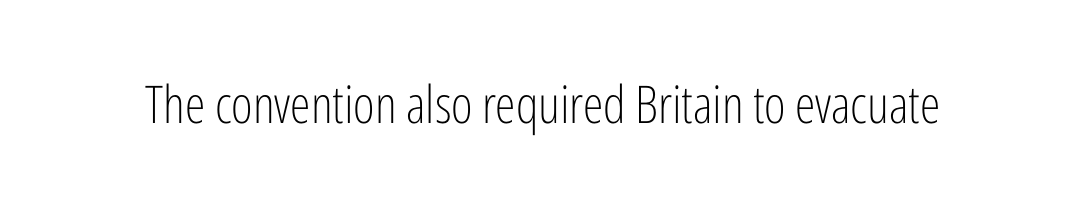
Q: Is the text bold? A: No.
Q: Is the text italic (slanted)? A: No, it is upright.
Q: Is the typeface a serif or a sans-serif typeface? A: Sans-serif.
Q: Is the text underlined? A: No.
Q: Is the spacing between letters normal or unusually wide? A: Normal.
Q: Width (condensed, normal, or wide)? A: Condensed.
Q: Stroke contrast? A: Low.
Q: x-height? A: Medium.
Q: Monospaced? A: No.
